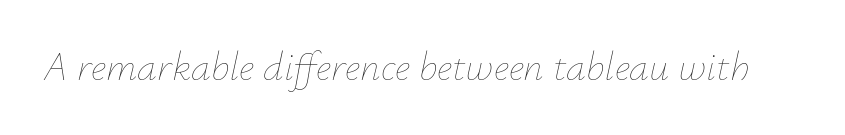
A typesetter would call this proportional, since set widths differ per character. Stem width sits at or under what a default text font uses. The typography opts for an oblique posture over an upright one. Anything drawn beneath the words? Only blank space. Nobody touched the tracking dial on this one.
